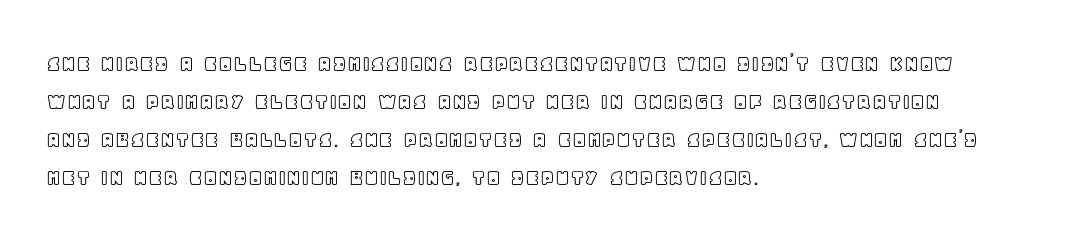
The image shows 24 px text type, upright; set left-aligned, normal line spacing (1.59x), normal letter spacing, not underlined.
